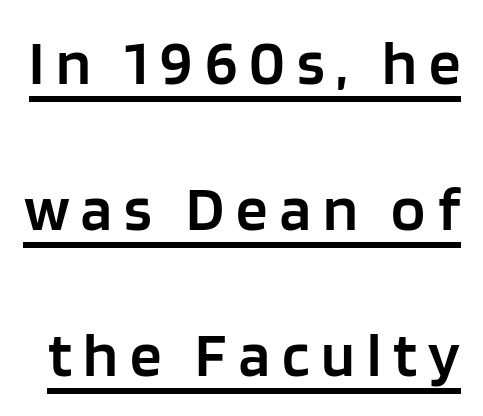
How heavy is the stroke? Medium-heavy — a semibold, shy of bold. Look at the bottom of the vertical strokes: they stop flat, with no serifs. The rendering uses natural spacing where letterforms have individual widths. These lines stand farther apart than default settings would place them. Every character sits straight up, as roman type does.
